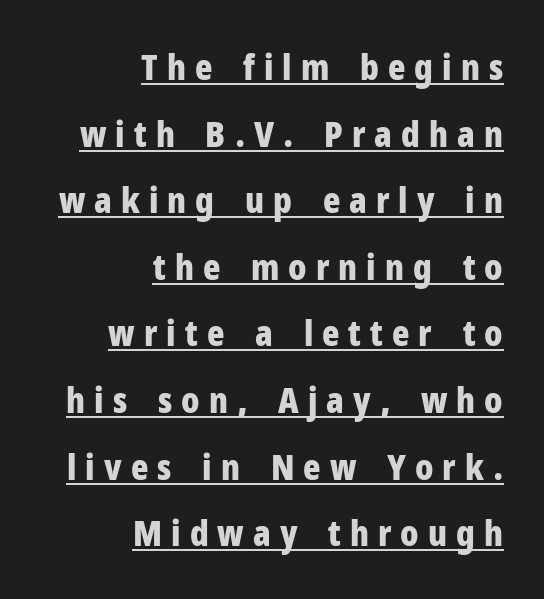
Q: Is the text bold? A: Yes.
Q: Is the text italic (slanted)? A: No, it is upright.
Q: Is the typeface a serif or a sans-serif typeface? A: Sans-serif.
Q: Is the text underlined? A: Yes.
Q: How is the paragraph aligned? A: Right-aligned.
Q: Is the spacing between letters normal or unusually wide? A: Unusually wide.
Q: Width (condensed, normal, or wide)? A: Condensed.
Q: Stroke contrast? A: Low.
Q: x-height? A: Medium.
Q: Monospaced? A: No.
